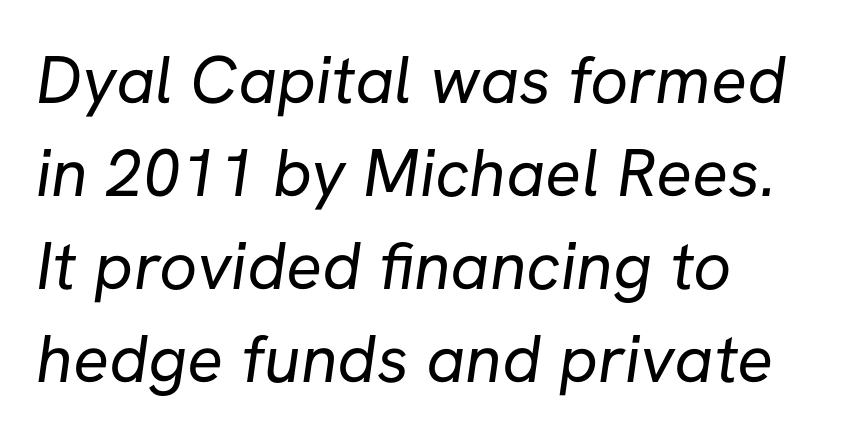
{"serif": "no", "bold": "no", "weight": "regular", "width": "normal", "stroke_contrast": "low", "x_height": "medium", "monospaced": "no", "underline": "no", "align": "left", "line_spacing": "normal", "line_spacing_ratio": 1.39, "letter_spacing": "normal", "letter_spacing_em": 0.0, "glyph_px": 67}
